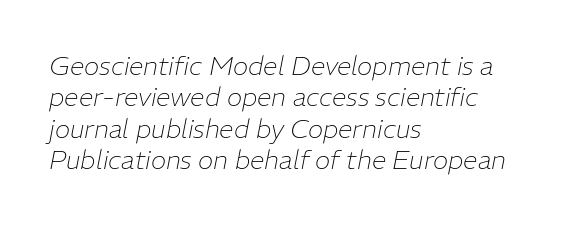
Q: Is the text bold? A: No.
Q: Is the text italic (slanted)? A: Yes, it leans right by about 11 degrees.
Q: Is the text underlined? A: No.
Q: How is the paragraph aligned? A: Left-aligned.
Q: Is the spacing between letters normal or unusually wide? A: Normal.
